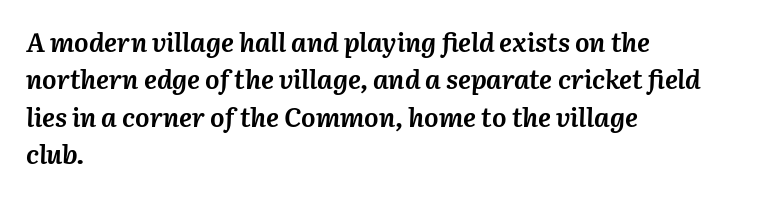
Q: Is the text bold? A: Yes.
Q: Is the text italic (slanted)? A: Yes, it leans right by about 3 degrees.
Q: Is the text underlined? A: No.
Q: How is the paragraph aligned? A: Left-aligned.
Q: Is the spacing between letters normal or unusually wide? A: Normal.
Q: Is the spacing between lines tight, normal or loose? A: Normal.
